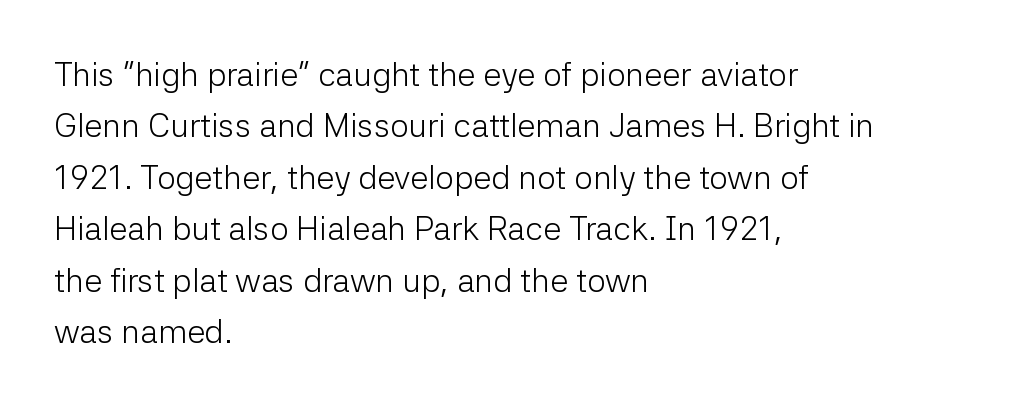
The image shows 33 px light sans-serif type, upright; set left-aligned, normal line spacing (1.56x), normal letter spacing, not underlined; low stroke contrast and a medium x-height.
